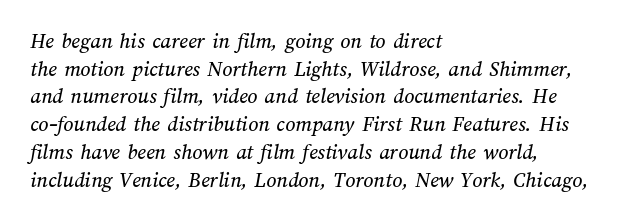
The image shows 22 px text type; set left-aligned, normal line spacing (1.26x), normal letter spacing, not underlined.
